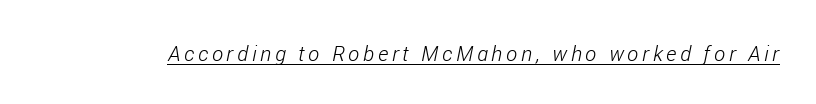
The image shows 21 px text type, italic (leaning right); set underlined.
